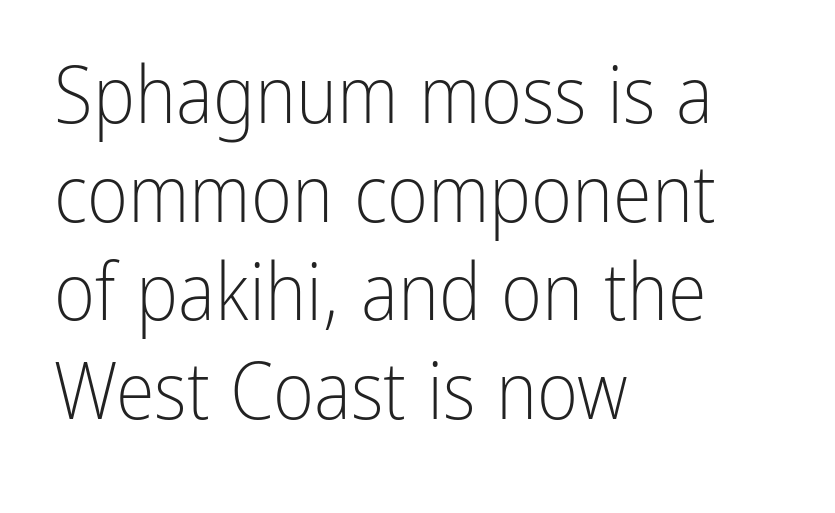
Q: Is the text bold? A: No.
Q: Is the text italic (slanted)? A: No, it is upright.
Q: Is the typeface a serif or a sans-serif typeface? A: Sans-serif.
Q: Is the text underlined? A: No.
Q: How is the paragraph aligned? A: Left-aligned.
Q: Is the spacing between letters normal or unusually wide? A: Normal.
Q: Is the spacing between lines tight, normal or loose? A: Normal.
Q: Width (condensed, normal, or wide)? A: Condensed.
Q: Stroke contrast? A: Low.
Q: x-height? A: Medium.
Q: Monospaced? A: No.
